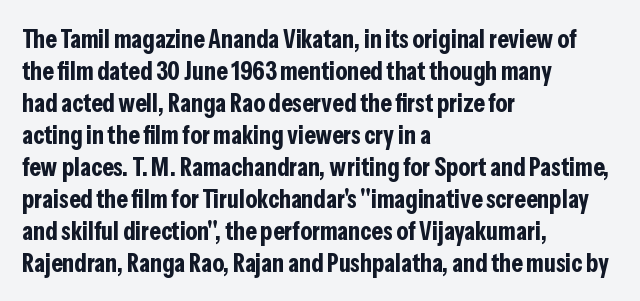
The image shows 26 px bold type, upright; set left-aligned, line spacing 1.23x, normal letter spacing, not underlined.
